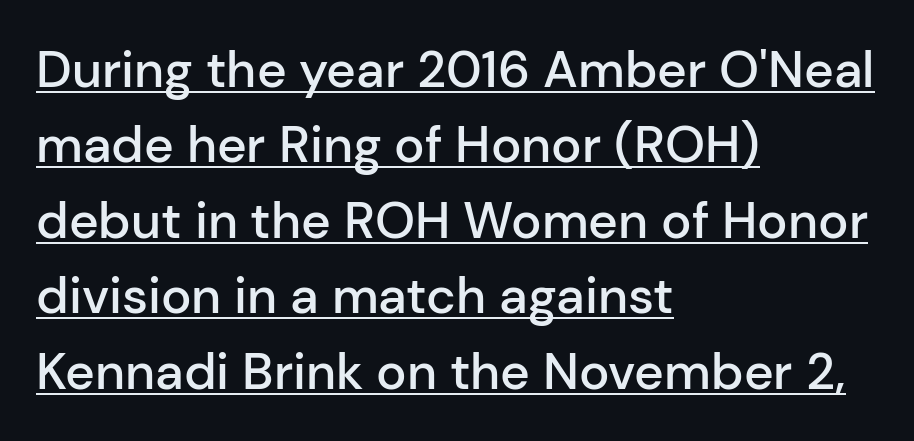
{"serif": "no", "italic": "no", "bold": "semi", "weight": "semibold", "width": "normal", "stroke_contrast": "low", "x_height": "medium", "monospaced": "no", "underline": "yes", "align": "left", "line_spacing": "normal", "line_spacing_ratio": 1.48, "letter_spacing": "normal", "letter_spacing_em": 0.0, "glyph_px": 51}
